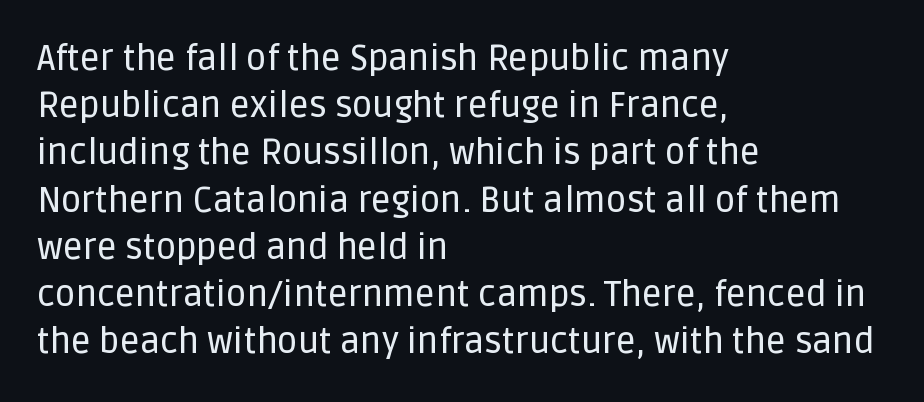
Is there much room between lines? A standard amount, neither cramped nor airy. The tracking reads as untouched default to a designer's eye. Do the characters align in a grid? No, the font is proportional. Nobody drew a line under any word here. Style check: upright. Are there feet on the stems? There aren't — it's a sans.
